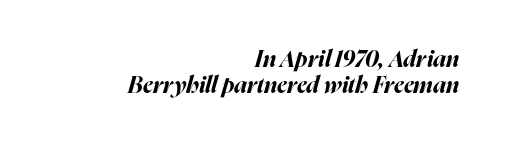
The image shows 23 px bold type, italic (leaning right); set right-aligned, tight line spacing (1.14x), normal letter spacing, not underlined.
